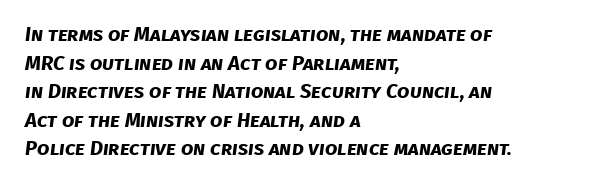
The lines sit at an ordinary, default distance from one another. These lines keep a tight, regular rhythm from letter to letter. How heavy is the stroke? Heavy — this is a bold. Clear beneath every line of the passage. Compared with a centered layout, this one pins lines to the left instead.
